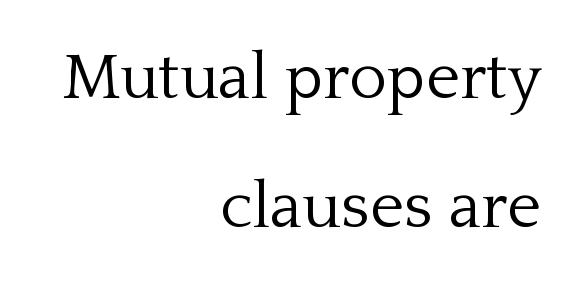
Regarding leading, the lines here are spaced well apart. The characters are drawn with everyday or finer stroke widths. The face used here is proportionally spaced, like ordinary book or web type. The ragged edge is on the left, which tells us the setting is flush right. Check under the words: just untouched page.
